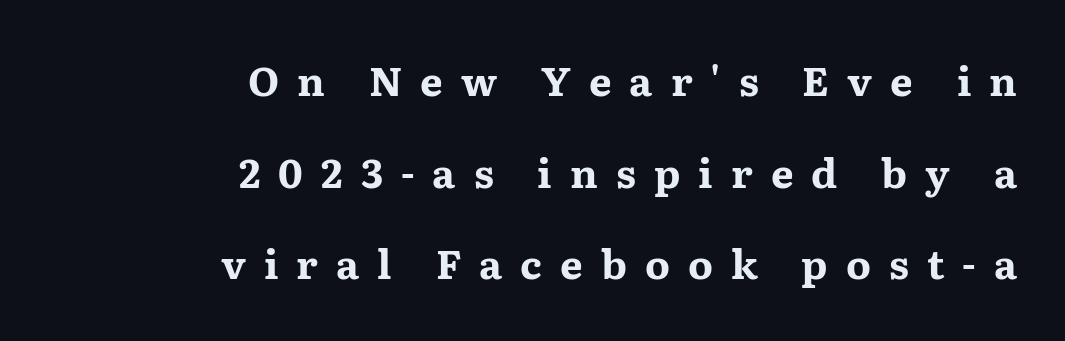
The typesetting leans heavy: a genuine bold. It's the straight-up-and-down kind of type. The type family on display is of the serif kind. Do the characters align in a grid? No, the font is proportional. The foot of each line stays bare and open.
